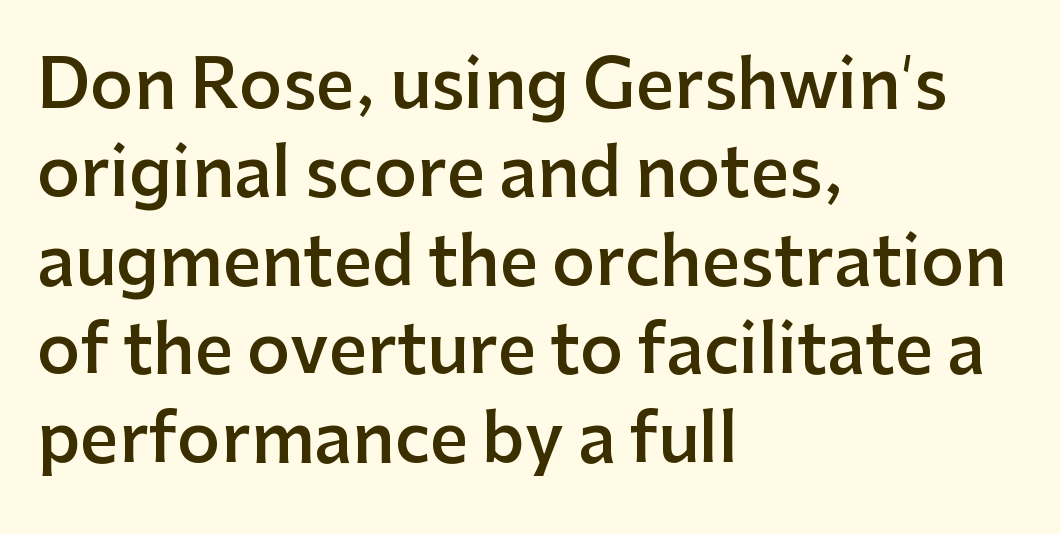
Q: Is the text bold? A: Semi-bold.
Q: Is the text italic (slanted)? A: No, it is upright.
Q: Is the typeface a serif or a sans-serif typeface? A: Sans-serif.
Q: Is the text underlined? A: No.
Q: How is the paragraph aligned? A: Left-aligned.
Q: Is the spacing between letters normal or unusually wide? A: Normal.
Q: Is the spacing between lines tight, normal or loose? A: Normal.
Q: Width (condensed, normal, or wide)? A: Normal.
Q: Stroke contrast? A: Low.
Q: x-height? A: Medium.
Q: Monospaced? A: No.
